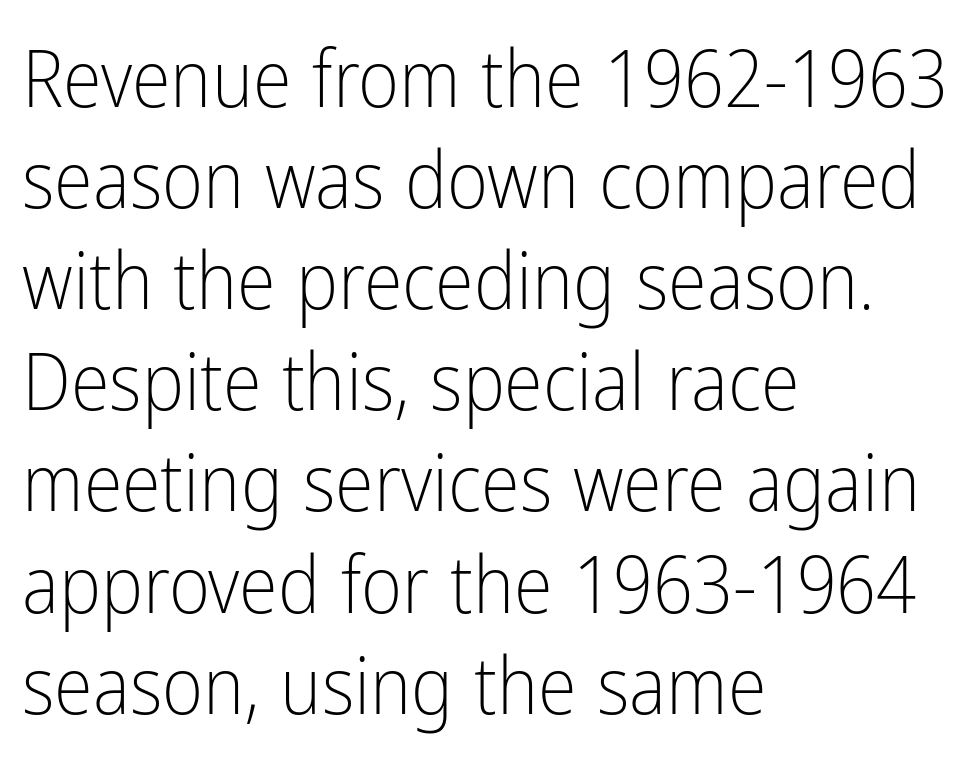
The image shows 79 px light, condensed sans-serif type, upright; set left-aligned, normal line spacing (1.28x), normal letter spacing, not underlined; low stroke contrast and a medium x-height.
